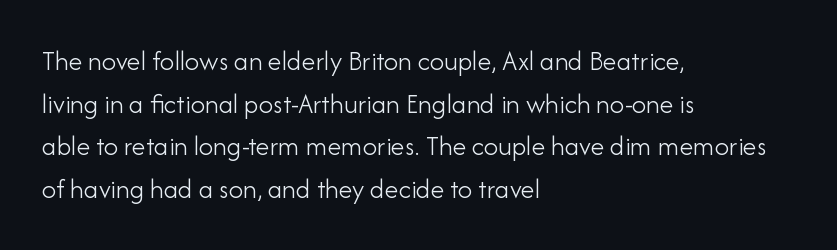
Which margin do the lines hug? The left one — the right edge is uneven. The axis of the letterforms is exactly vertical. You could not count columns in this text — the font is proportionally spaced. Letters rest on an invisible, unmarked baseline. Rows of type keep a routine distance in the vertical direction.
